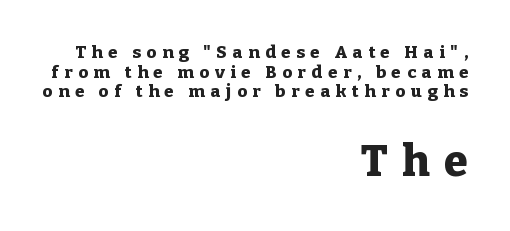
The image shows 43 px heavy serif type, upright; set right-aligned, tight line spacing (1.15x), unusually wide letter spacing (+0.34 em), not underlined; the second (bottom) block is 2.53x larger; low stroke contrast and a medium x-height.
